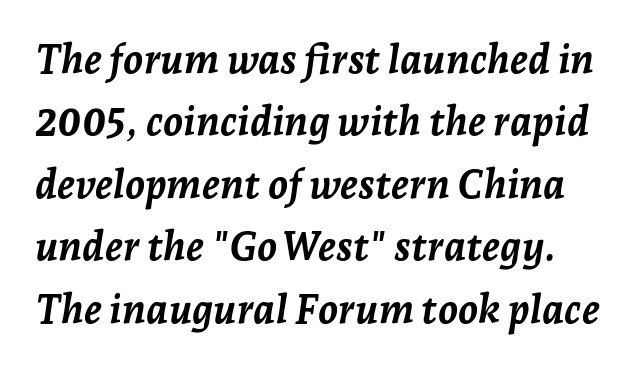
Q: Is the text bold? A: Yes.
Q: Is the text italic (slanted)? A: Yes, it leans right by about 7 degrees.
Q: Is the text underlined? A: No.
Q: Is the spacing between letters normal or unusually wide? A: Normal.
Q: Is the spacing between lines tight, normal or loose? A: Normal.
Q: Width (condensed, normal, or wide)? A: Normal.
Q: Stroke contrast? A: Low.
Q: x-height? A: Medium.
Q: Monospaced? A: No.
